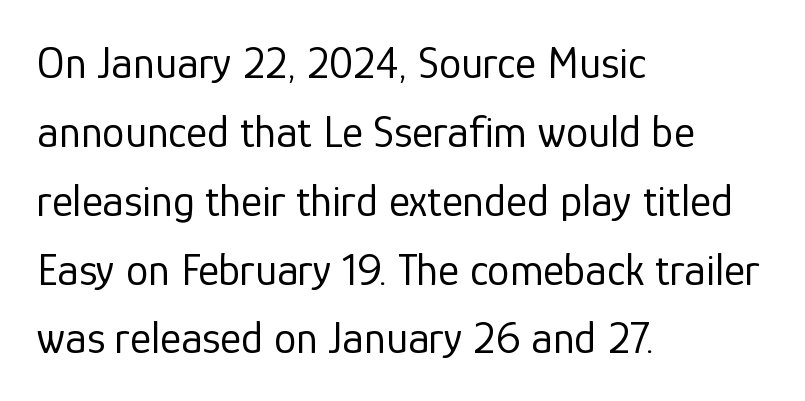
The image shows 45 px regular-weight sans-serif type, upright; set left-aligned, normal line spacing (1.53x), normal letter spacing, not underlined; low stroke contrast and a medium x-height.
